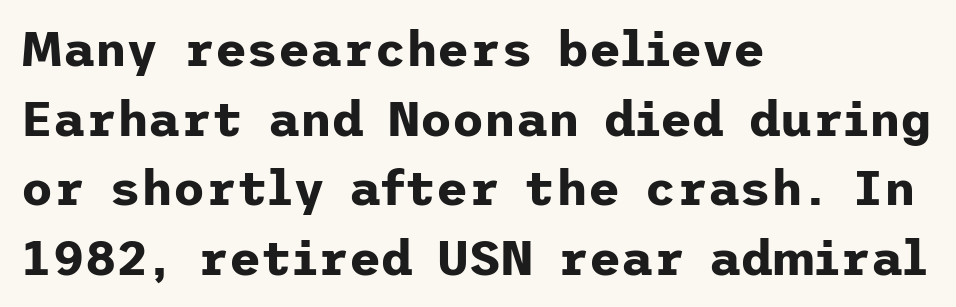
The image shows 49 px bold sans-serif type, upright; set left-aligned, normal line spacing (1.42x), normal letter spacing, not underlined; low stroke contrast and a medium x-height.
